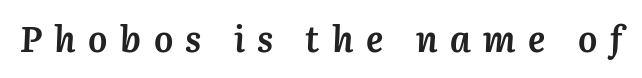
Typographic density is high because the face is bold. Anything drawn beneath the words? Only blank space. The face used here is proportionally spaced, like ordinary book or web type. Compared with ordinary roman type, these characters are visibly tilted. Between one letter and the next there's a generous, obvious gap.
